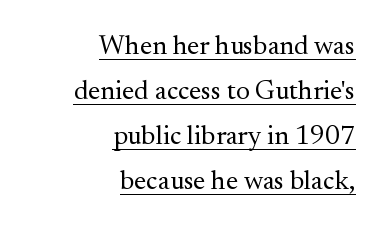
Q: Is the text bold? A: No.
Q: Is the text italic (slanted)? A: No, it is upright.
Q: Is the text underlined? A: Yes.
Q: How is the paragraph aligned? A: Right-aligned.
Q: Is the spacing between letters normal or unusually wide? A: Normal.
Q: Is the spacing between lines tight, normal or loose? A: Normal.
